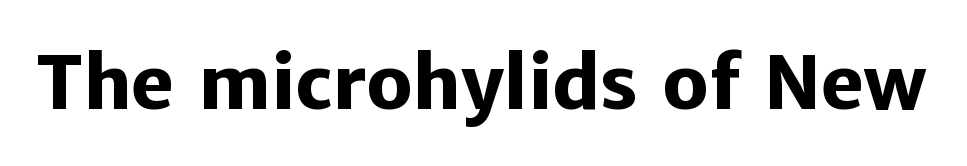
Tracking value appears to be zero — textbook default spacing. Unmarked baselines from the first word to the last. The lettering holds an erect, upright posture throughout. Heavy, bold letterforms. A typesetter would call this proportional, since set widths differ per character. What kind of face is this? One without serifs — a sans.
